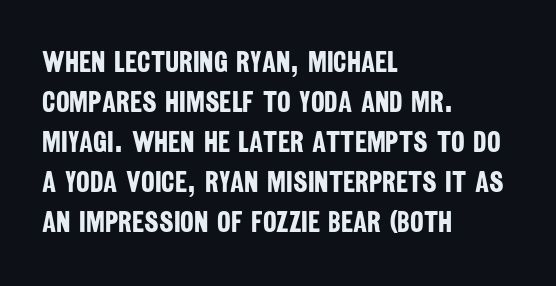
Spacing between characters is what you'd get straight out of the box. The gap between lines stays unmarked. The lines are quadded left. This sample has the flowing, uneven cadence of proportional lettering. The strokes are fattened all the way to bold. Is this a sans? Yes — the strokes have no serifs.
